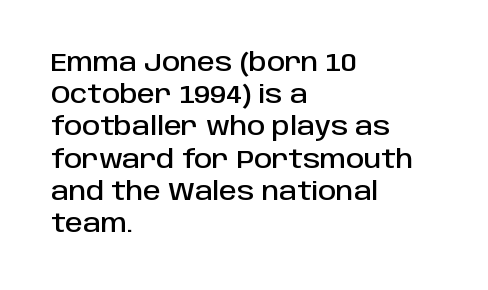
{"italic": "no", "underline": "no", "align": "left", "line_spacing": "normal", "line_spacing_ratio": 1.29, "letter_spacing": "normal", "letter_spacing_em": 0.0, "glyph_px": 25}
